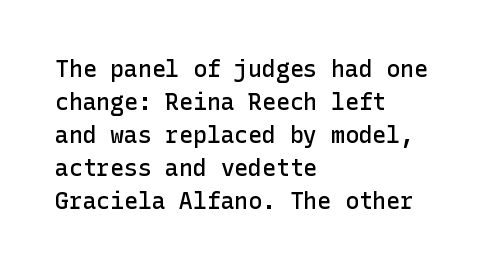
{"italic": "no", "bold": "semi", "underline": "no", "align": "left", "line_spacing": "normal", "line_spacing_ratio": 1.44, "letter_spacing": "normal", "letter_spacing_em": 0.0, "glyph_px": 23}
